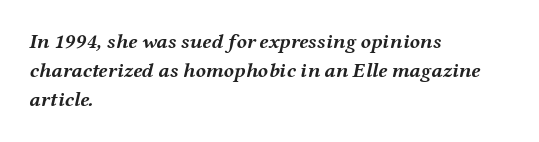
{"italic": "yes", "lean": "right", "slant_degrees": 12, "bold": "yes", "underline": "no", "align": "left", "line_spacing": "normal", "line_spacing_ratio": 1.39, "letter_spacing": "normal", "letter_spacing_em": 0.0, "glyph_px": 21}
